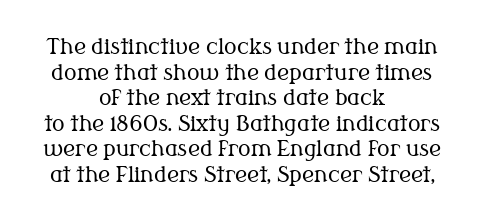
{"italic": "no", "bold": "no", "underline": "no", "align": "center", "line_spacing_ratio": 1.22, "letter_spacing": "normal", "letter_spacing_em": 0.0, "glyph_px": 21}
